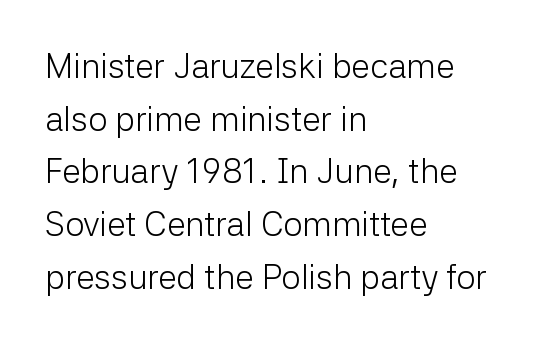
Q: Is the text bold? A: No.
Q: Is the text italic (slanted)? A: No, it is upright.
Q: Is the typeface a serif or a sans-serif typeface? A: Sans-serif.
Q: Is the text underlined? A: No.
Q: How is the paragraph aligned? A: Left-aligned.
Q: Is the spacing between letters normal or unusually wide? A: Normal.
Q: Is the spacing between lines tight, normal or loose? A: Normal.
Q: Width (condensed, normal, or wide)? A: Normal.
Q: Stroke contrast? A: Low.
Q: x-height? A: Medium.
Q: Monospaced? A: No.
